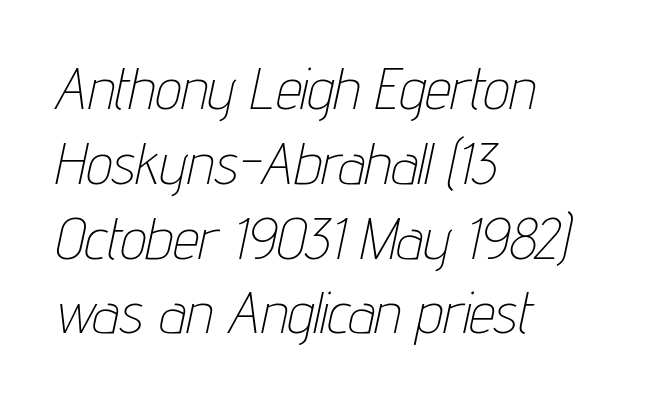
Q: Is the text bold? A: No.
Q: Is the text italic (slanted)? A: Yes, it leans right by about 12 degrees.
Q: Is the text underlined? A: No.
Q: How is the paragraph aligned? A: Left-aligned.
Q: Is the spacing between letters normal or unusually wide? A: Normal.
Q: Is the spacing between lines tight, normal or loose? A: Normal.
Q: Width (condensed, normal, or wide)? A: Condensed.
Q: Stroke contrast? A: Low.
Q: x-height? A: Medium.
Q: Monospaced? A: No.
